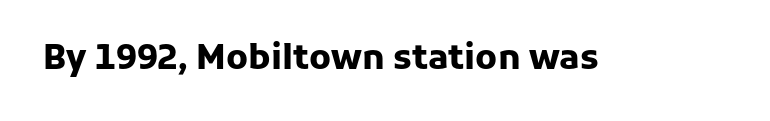
The type sits square on the baseline with zero lean. The face used here has the dense, thick strokes of a bold. Descenders hang freely into open space. The passage shown has conventional tracking throughout. The type family on display is of the sans-serif kind. Think of a printed novel: that variable character pitch is what you see here.
